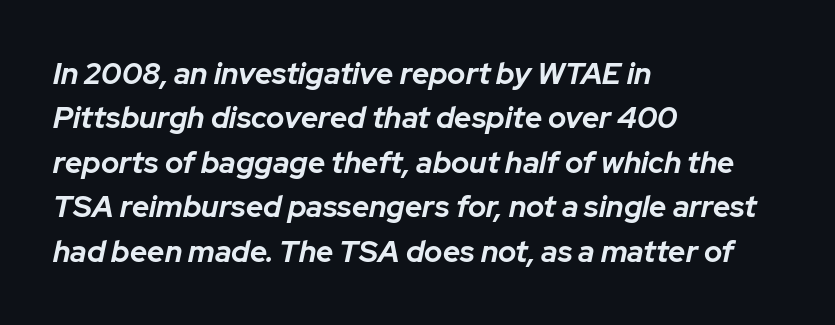
{"italic": "yes", "lean": "right", "slant_degrees": 12, "bold": "yes", "weight": "bold", "width": "normal", "stroke_contrast": "low", "x_height": "medium", "monospaced": "no", "underline": "no", "align": "left", "line_spacing": "normal", "line_spacing_ratio": 1.48, "letter_spacing": "normal", "letter_spacing_em": 0.0, "glyph_px": 30}
